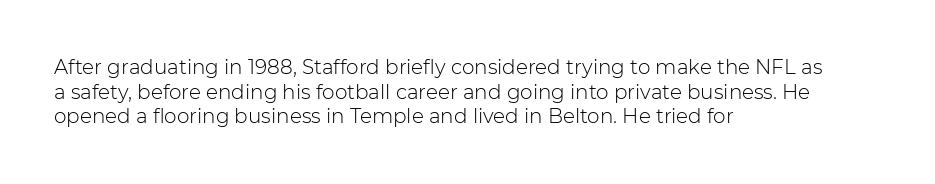
Q: Is the text bold? A: No.
Q: Is the text italic (slanted)? A: No, it is upright.
Q: Is the text underlined? A: No.
Q: How is the paragraph aligned? A: Left-aligned.
Q: Is the spacing between letters normal or unusually wide? A: Normal.
